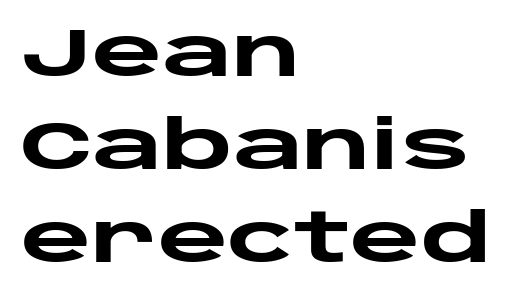
{"serif": "no", "italic": "no", "bold": "yes", "weight": "heavy", "width": "wide", "stroke_contrast": "low", "x_height": "large", "monospaced": "no", "underline": "no", "align": "left", "line_spacing": "normal", "line_spacing_ratio": 1.37, "letter_spacing": "normal", "letter_spacing_em": 0.0, "glyph_px": 68}
